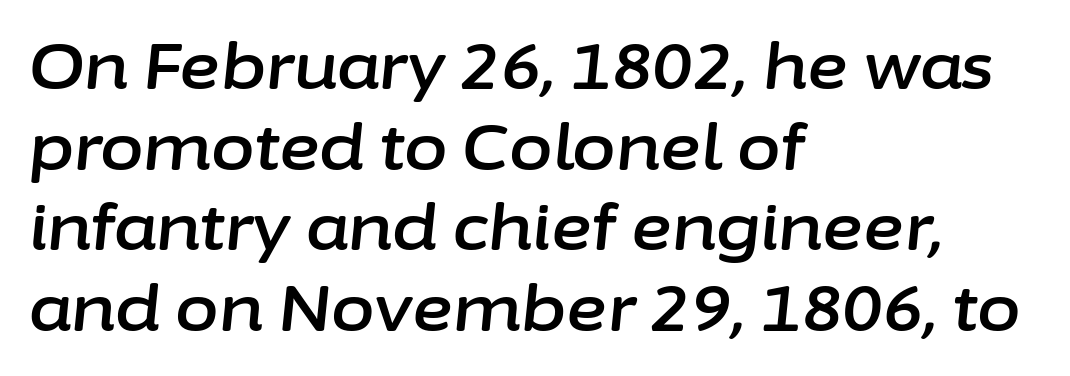
The image shows 63 px text type, italic (leaning right); set left-aligned, normal line spacing (1.28x), normal letter spacing, not underlined; low stroke contrast and a medium x-height.
